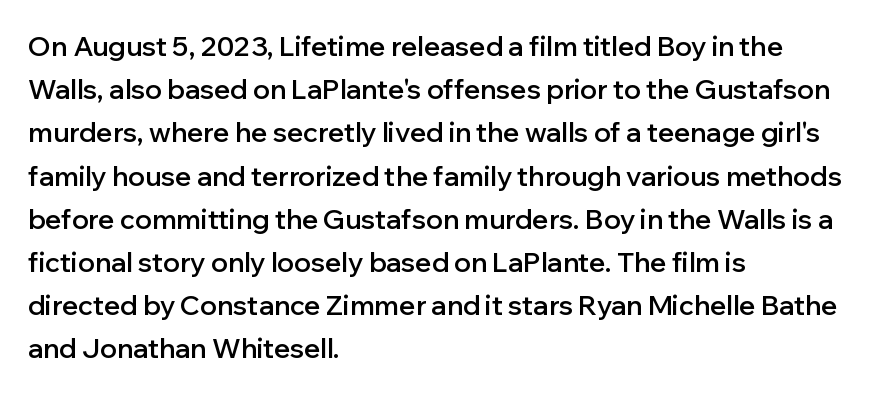
Q: Is the text bold? A: Semi-bold.
Q: Is the text italic (slanted)? A: No, it is upright.
Q: Is the text underlined? A: No.
Q: How is the paragraph aligned? A: Left-aligned.
Q: Is the spacing between letters normal or unusually wide? A: Normal.
Q: Is the spacing between lines tight, normal or loose? A: Normal.
